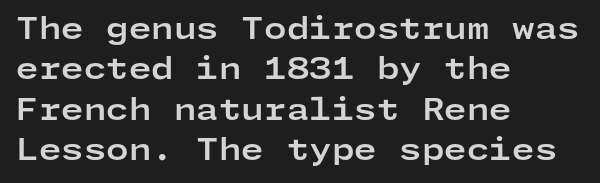
The image shows 29 px bold, wide sans-serif type, upright; set left-aligned, normal line spacing (1.39x), normal letter spacing, not underlined; low stroke contrast and a medium x-height.
